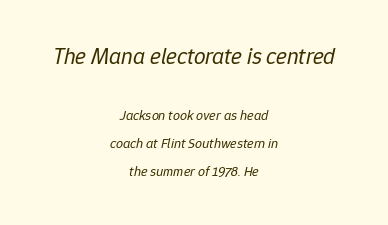
{"italic": "yes", "lean": "right", "slant_degrees": 12, "bold": "no", "underline": "no", "align": "center", "line_spacing": "loose", "line_spacing_ratio": 2.0, "letter_spacing": "normal", "letter_spacing_em": 0.0, "larger_block": "first", "size_ratio": 1.64, "glyph_px": 23}
